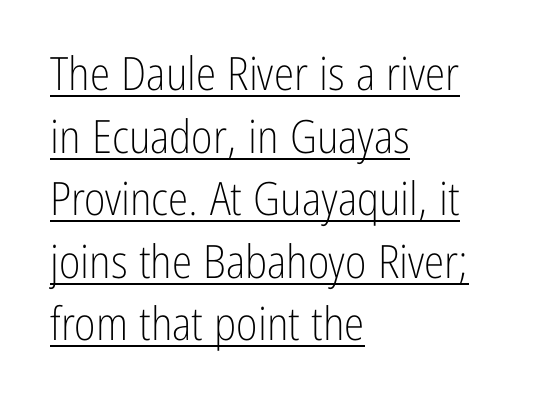
The image shows 46 px light, condensed sans-serif type, upright; set left-aligned, normal line spacing (1.36x), normal letter spacing, underlined; low stroke contrast and a medium x-height.
